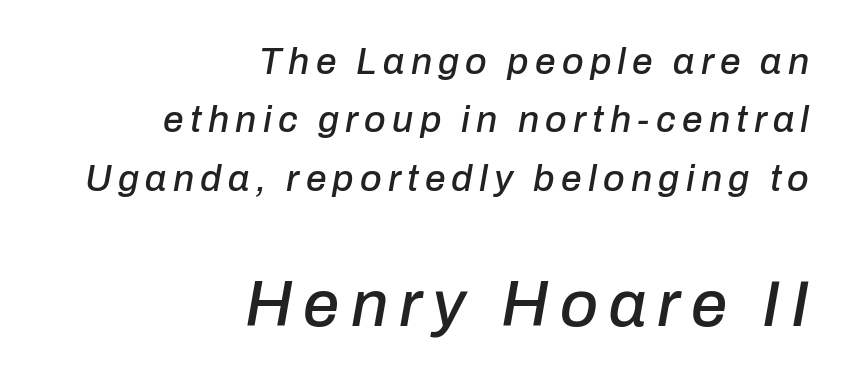
The image shows 65 px text type, italic (leaning right); set right-aligned, normal line spacing (1.58x), not underlined; the second (bottom) block is 1.76x larger; low stroke contrast and a medium x-height.
